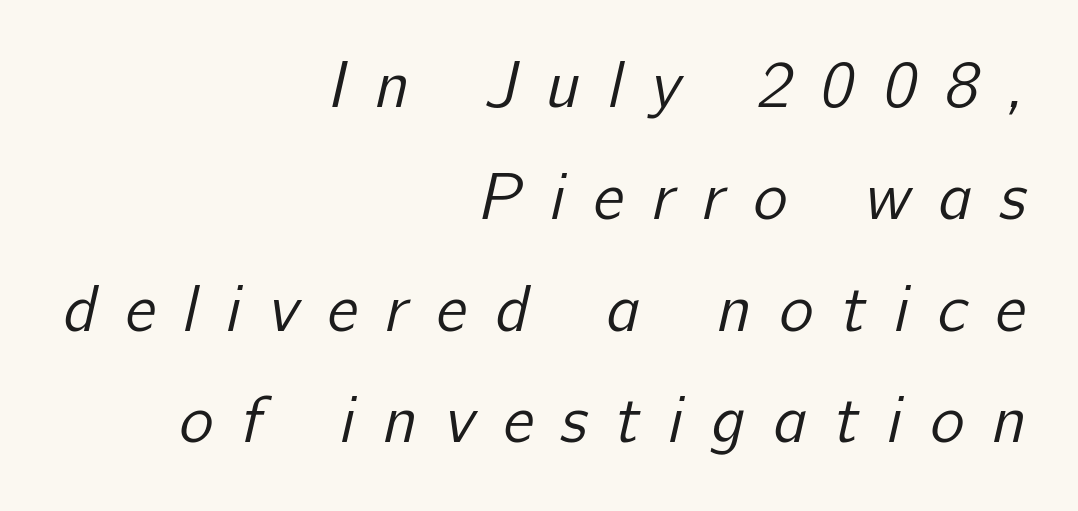
The image shows 65 px regular-weight sans-serif type; set right-aligned, line spacing 1.72x, unusually wide letter spacing (+0.43 em), not underlined; low stroke contrast and a medium x-height.
